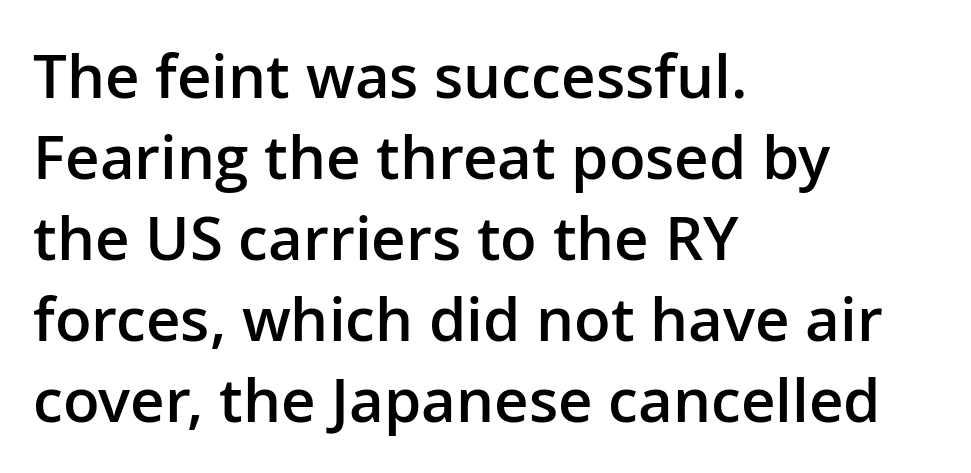
Q: Is the text bold? A: Semi-bold.
Q: Is the text italic (slanted)? A: No, it is upright.
Q: Is the typeface a serif or a sans-serif typeface? A: Sans-serif.
Q: Is the text underlined? A: No.
Q: How is the paragraph aligned? A: Left-aligned.
Q: Is the spacing between letters normal or unusually wide? A: Normal.
Q: Is the spacing between lines tight, normal or loose? A: Normal.
Q: Width (condensed, normal, or wide)? A: Normal.
Q: Stroke contrast? A: Low.
Q: x-height? A: Medium.
Q: Monospaced? A: No.
